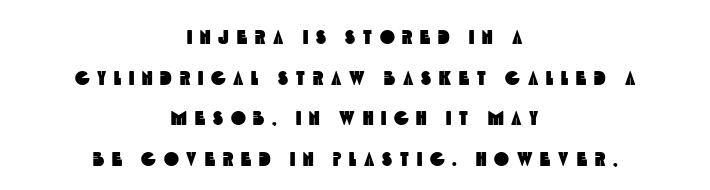
{"underline": "no", "align": "center", "line_spacing": "loose", "line_spacing_ratio": 2.03, "letter_spacing": "wide", "letter_spacing_em": 0.39, "glyph_px": 20}
